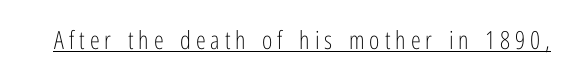
Q: Is the text bold? A: No.
Q: Is the text italic (slanted)? A: No, it is upright.
Q: Is the text underlined? A: Yes.
Q: Is the spacing between letters normal or unusually wide? A: Unusually wide.
